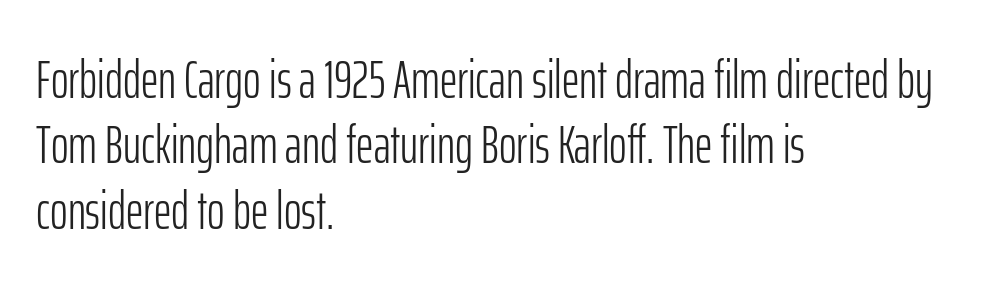
{"serif": "no", "italic": "no", "bold": "no", "weight": "light", "width": "condensed", "stroke_contrast": "low", "x_height": "medium", "monospaced": "no", "underline": "no", "align": "left", "line_spacing_ratio": 1.21, "letter_spacing": "normal", "letter_spacing_em": 0.0, "glyph_px": 54}
